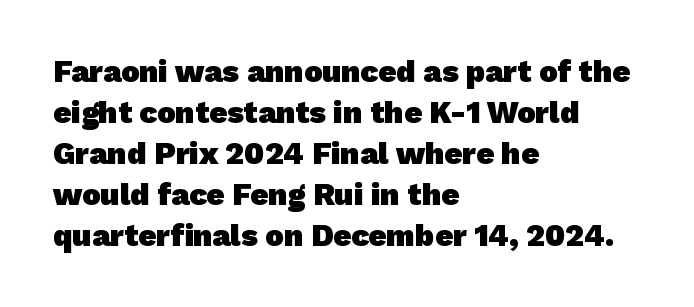
You could not count columns in this text — the font is proportionally spaced. Visually the block forms a straight wall on the left and a jagged coastline on the right. The passage shown stacks its lines at a standard gap. Students, this is bold: see how much ink each stroke carries. Look at the tracking — it's just the regular setting, nothing added. Bare-footed words on every line.
